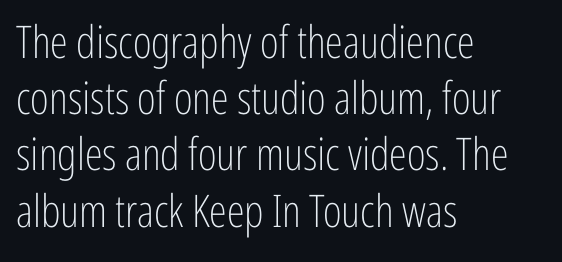
Is the stroke heavy? The answer is a plain regular-or-lighter. Here the designer chose a conventional face with non-uniform glyph widths. Look at the bottom of the vertical strokes: they stop flat, with no serifs. A typesetter would call this leading conventional body-copy spacing. The axis of the letterforms is exactly vertical. This rendering uses left alignment, leaving the right contour irregular.
